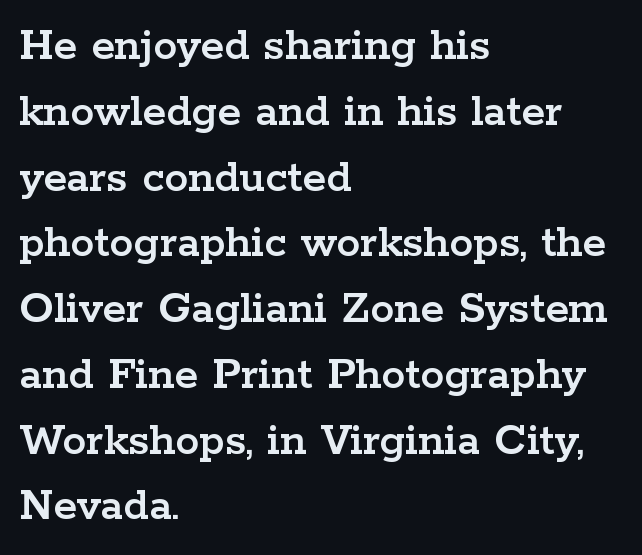
Is this a fixed-width face? No — the glyphs have proportional, varying widths. Unlike a clean sans, this face finishes its strokes with serifs. The line texture is even and compact thanks to regular tracking. Notice how the stems are strictly vertical — no italics here.
